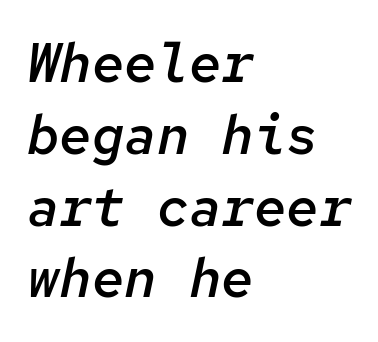
Each word holds together tightly as a unit, with standard inter-letter gaps. Stroke thickness is moderately raised; the sample reads as semibold. Rendered with sloped, italic letterforms. Plain, unruled lines of type.
